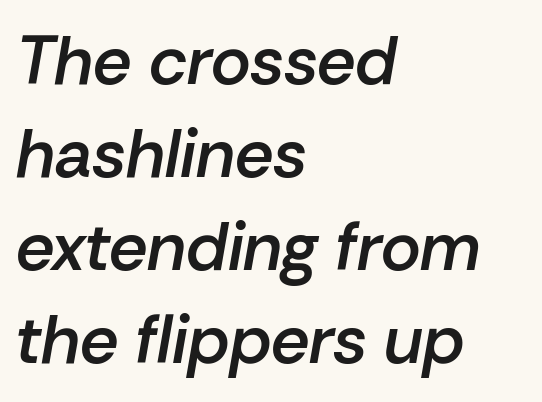
Q: Is the text bold? A: Semi-bold.
Q: Is the text italic (slanted)? A: Yes, it leans right by about 10 degrees.
Q: Is the text underlined? A: No.
Q: How is the paragraph aligned? A: Left-aligned.
Q: Is the spacing between letters normal or unusually wide? A: Normal.
Q: Is the spacing between lines tight, normal or loose? A: Normal.
Q: Width (condensed, normal, or wide)? A: Normal.
Q: Stroke contrast? A: Low.
Q: x-height? A: Medium.
Q: Monospaced? A: No.
